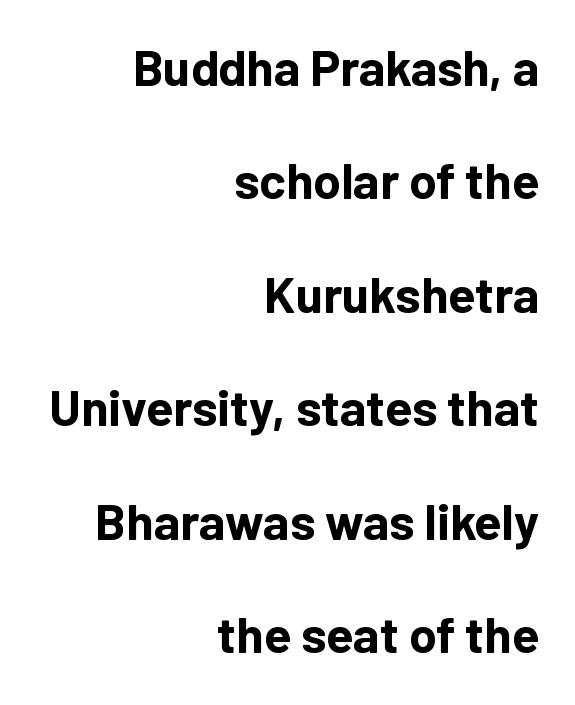
Q: Is the text bold? A: Yes.
Q: Is the text italic (slanted)? A: No, it is upright.
Q: Is the typeface a serif or a sans-serif typeface? A: Sans-serif.
Q: Is the text underlined? A: No.
Q: How is the paragraph aligned? A: Right-aligned.
Q: Is the spacing between letters normal or unusually wide? A: Normal.
Q: Is the spacing between lines tight, normal or loose? A: Loose.
Q: Width (condensed, normal, or wide)? A: Normal.
Q: Stroke contrast? A: Low.
Q: x-height? A: Medium.
Q: Monospaced? A: No.
